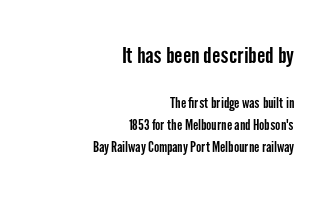
{"italic": "no", "underline": "no", "align": "right", "line_spacing": "normal", "line_spacing_ratio": 1.56, "letter_spacing": "normal", "letter_spacing_em": 0.0, "larger_block": "first", "size_ratio": 1.57, "glyph_px": 22}
